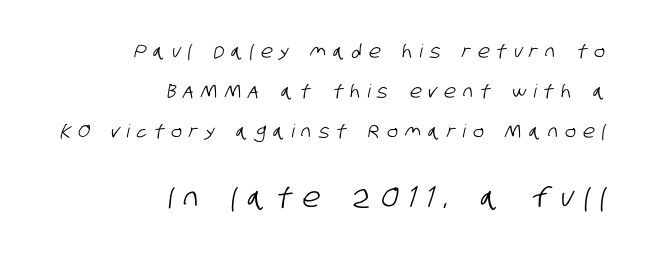
The image shows 27 px text type; set right-aligned, loose line spacing (2.23x), unusually wide letter spacing (+0.4 em), not underlined; the second (bottom) block is 1.5x larger.
